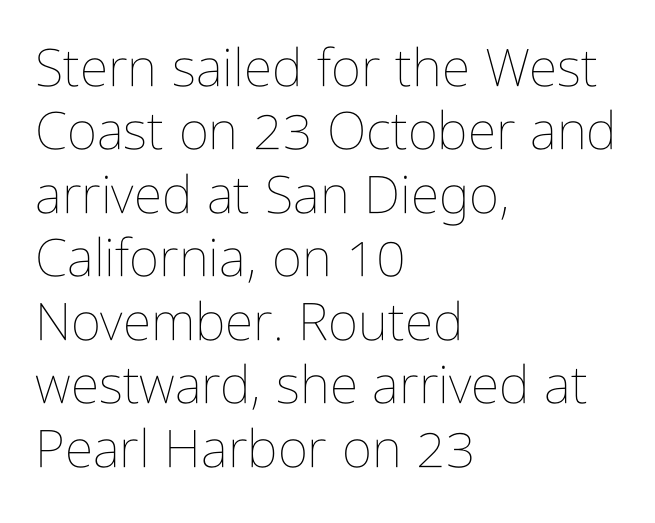
The image shows 52 px thin, condensed type, upright; set left-aligned, line spacing 1.22x, normal letter spacing, not underlined; low stroke contrast and a medium x-height.
